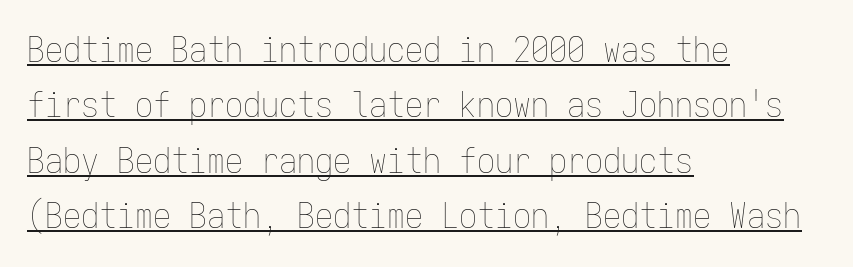
The line texture is even and compact thanks to regular tracking. You can tell it's not italic because the verticals are truly vertical. The strokes carry an ordinary text weight at most. Teacher's note: observe the even left margin — that is flush-left alignment.
